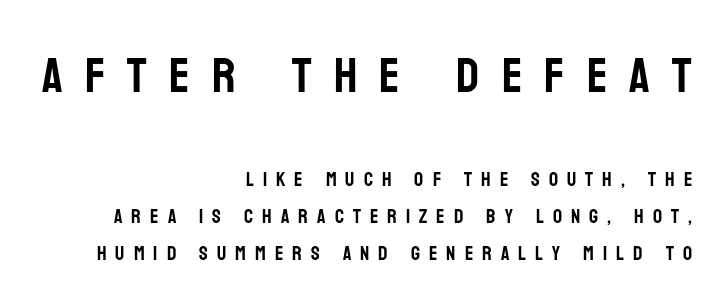
Q: Is the text italic (slanted)? A: No, it is upright.
Q: Is the typeface a serif or a sans-serif typeface? A: Sans-serif.
Q: Is the text underlined? A: No.
Q: How is the paragraph aligned? A: Right-aligned.
Q: Is the spacing between letters normal or unusually wide? A: Unusually wide.
Q: Which block of text is set in a larger size, the first (top) or the second (bottom)? A: The first (top) one.
Q: Width (condensed, normal, or wide)? A: Condensed.
Q: Stroke contrast? A: Low.
Q: x-height? A: Large.
Q: Monospaced? A: No.
